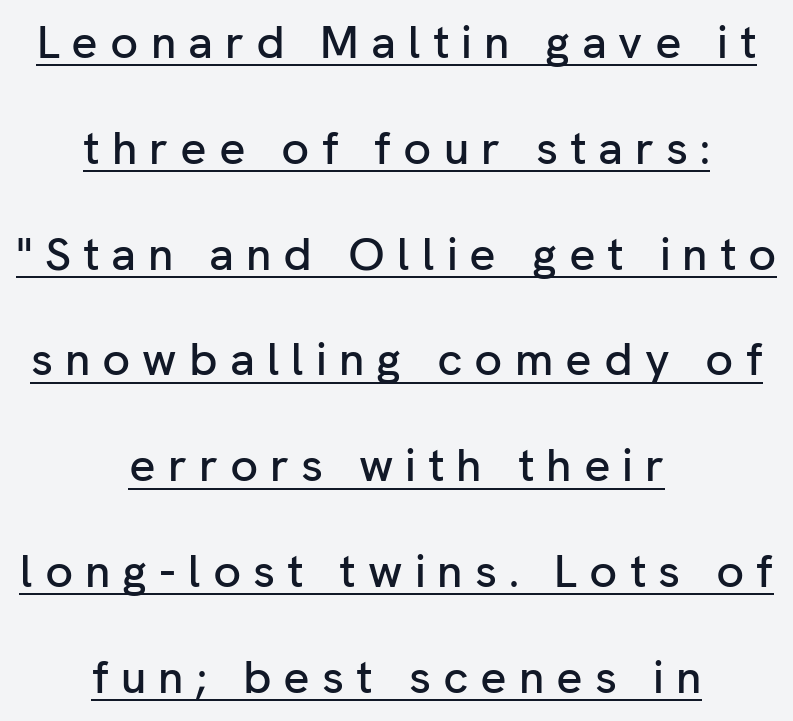
One glance says open: line gaps are wider than usual. Students, observe the line beneath the letters — that is underlining. Does extra space separate the letters? Yes, quite a lot of it. Type style note: lacks serifs. Leftover space on each line is divided equally before and after the words.
